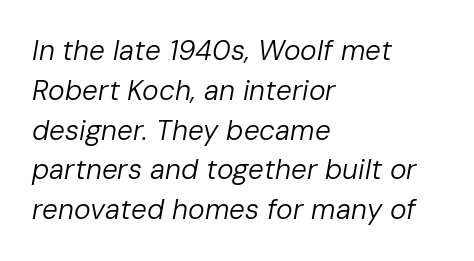
Unbolded letterforms with no extra heft. A clean baseline with only descenders dipping below it. Leading: standard. Typeset ragged right — the left edge is the straight one. Compared with ordinary roman type, these characters are visibly tilted. A typesetter would call this proportional, since set widths differ per character.
